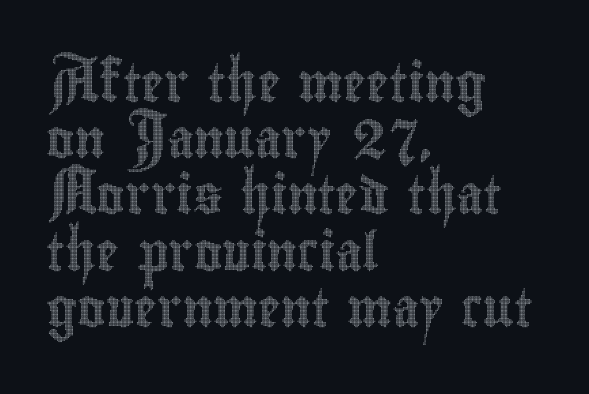
{"italic": "no", "width": "condensed", "x_height": "small", "monospaced": "no", "underline": "no", "align": "left", "line_spacing": "normal", "line_spacing_ratio": 1.48, "letter_spacing": "normal", "letter_spacing_em": 0.0, "glyph_px": 38}
